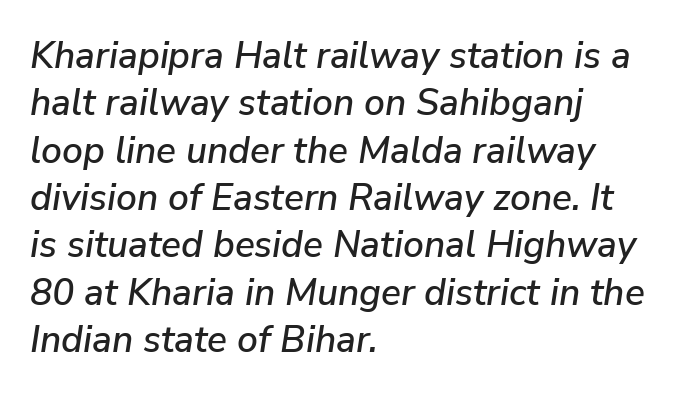
Q: Is the text italic (slanted)? A: Yes, it leans right by about 9 degrees.
Q: Is the text underlined? A: No.
Q: How is the paragraph aligned? A: Left-aligned.
Q: Is the spacing between letters normal or unusually wide? A: Normal.
Q: Is the spacing between lines tight, normal or loose? A: Normal.
Q: Width (condensed, normal, or wide)? A: Normal.
Q: Stroke contrast? A: Low.
Q: x-height? A: Medium.
Q: Monospaced? A: No.
